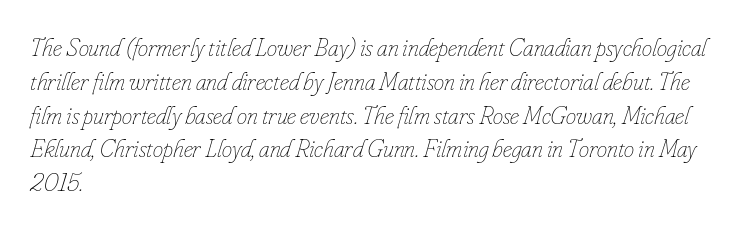
If you measured baseline to baseline, you'd find a middling distance. One-word summary of the alignment: left. The rendering applies a slant to the glyphs. The face used here is rendered with its standard letterfit. The weight tops out at a normal text grade.
